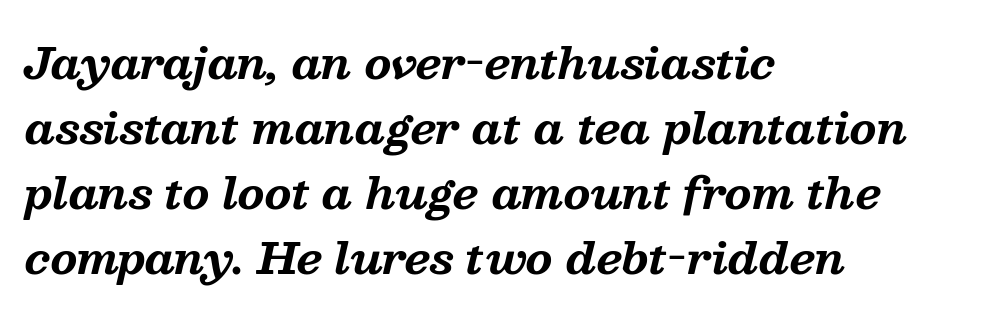
The image shows 43 px bold serif type, italic (leaning right); set left-aligned, normal line spacing (1.51x), normal letter spacing, not underlined; medium stroke contrast and a medium x-height.
